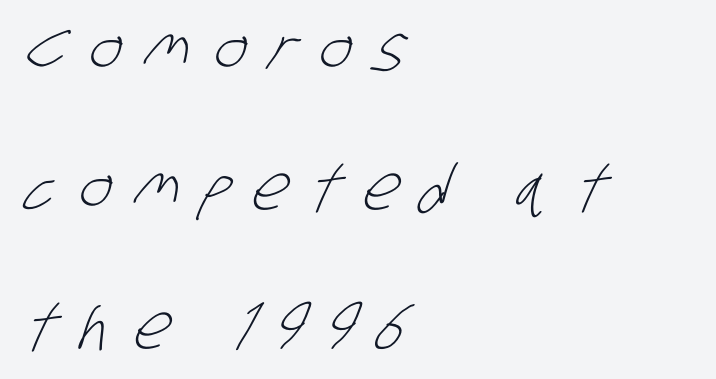
Leftover space on each line is placed entirely after the last word. These lines are composed in type without serifs. Words appear elongated and porous because spacing is wide. Note the varied advance widths — an 'i' is clearly narrower than an 'm'. Glance below the letters and you will spot only blank space. In terms of leading, this rendering errs on the spacious side.
